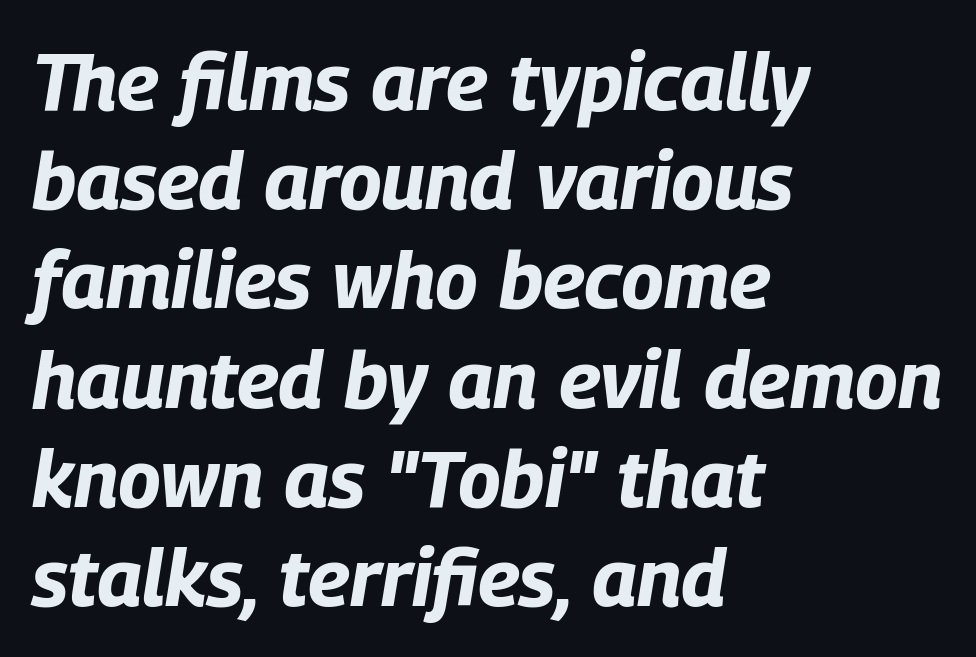
The image shows 80 px bold, condensed type, italic (leaning right); set left-aligned, line spacing 1.24x, normal letter spacing, not underlined; low stroke contrast and a large x-height.
